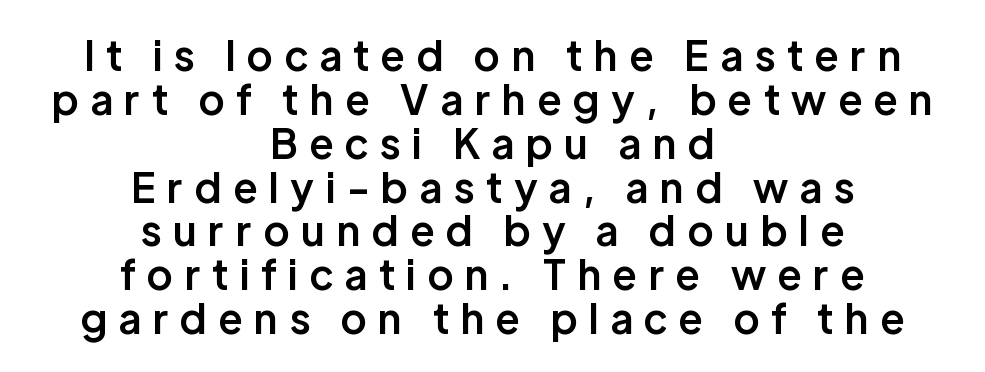
{"serif": "no", "italic": "no", "bold": "semi", "weight": "semibold", "width": "normal", "stroke_contrast": "low", "x_height": "medium", "monospaced": "no", "underline": "no", "align": "center", "line_spacing": "tight", "line_spacing_ratio": 1.07, "letter_spacing": "wide", "letter_spacing_em": 0.29, "glyph_px": 41}
